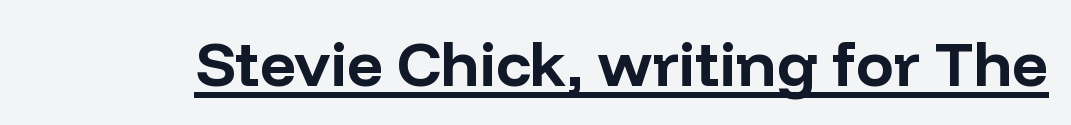
{"serif": "no", "italic": "no", "bold": "yes", "weight": "bold", "width": "normal", "stroke_contrast": "low", "x_height": "medium", "monospaced": "no", "underline": "yes", "letter_spacing": "normal", "letter_spacing_em": 0.0, "glyph_px": 63}
